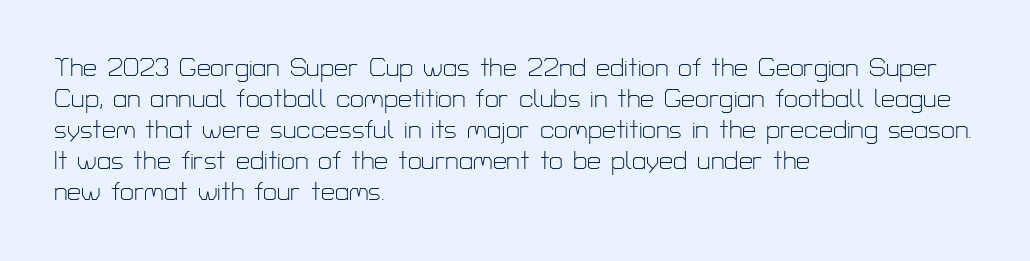
{"italic": "no", "bold": "no", "underline": "no", "align": "left", "line_spacing_ratio": 1.24, "letter_spacing": "normal", "letter_spacing_em": 0.0, "glyph_px": 25}
